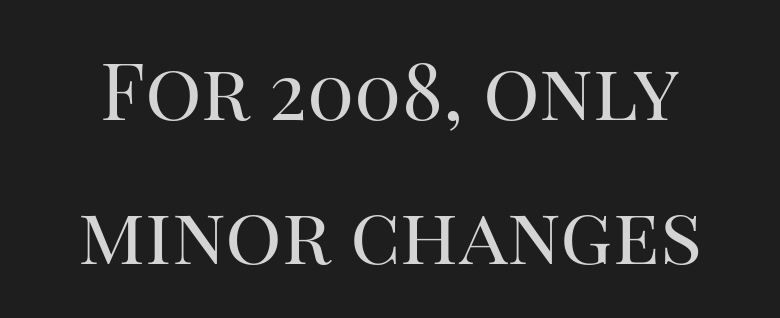
The image shows 79 px regular-weight serif type, upright; set line spacing 1.82x, normal letter spacing, not underlined; high stroke contrast and a large x-height.
